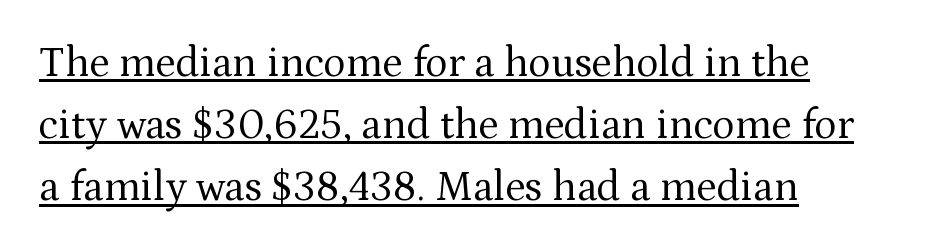
The image shows 42 px regular-weight serif type, upright; set left-aligned, normal line spacing (1.48x), normal letter spacing, underlined; medium stroke contrast and a medium x-height.
